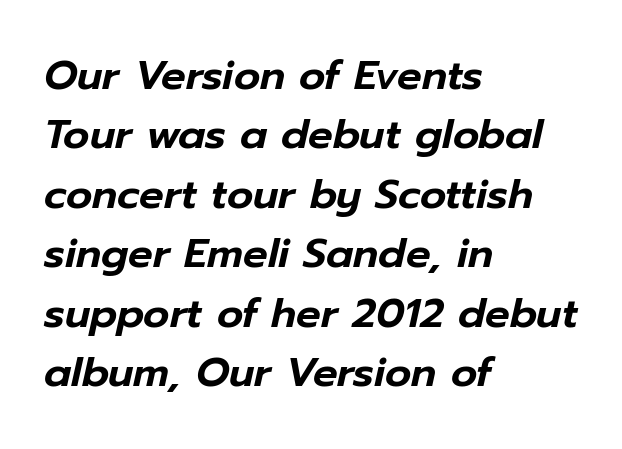
The image shows 41 px text type, italic (leaning right); set left-aligned, normal line spacing (1.45x), normal letter spacing, not underlined; low stroke contrast and a medium x-height.
